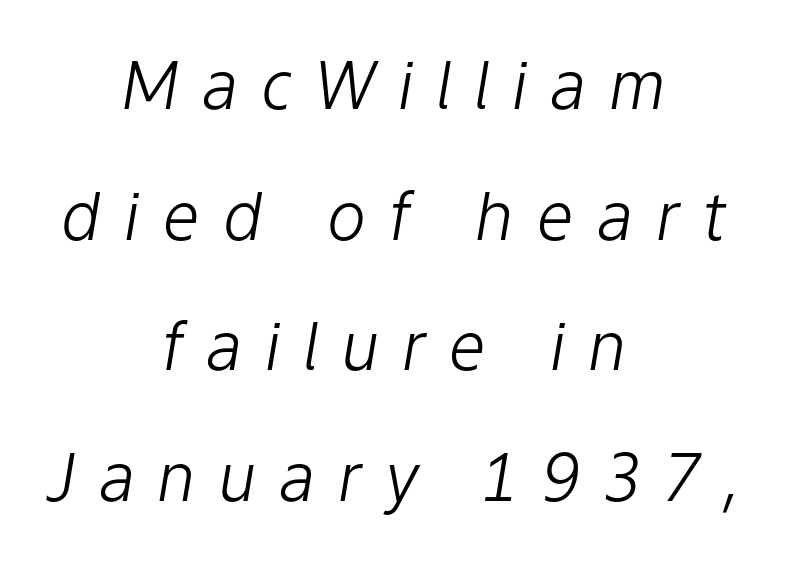
Q: Is the text bold? A: No.
Q: Is the text italic (slanted)? A: Yes, it leans right by about 9 degrees.
Q: Is the text underlined? A: No.
Q: How is the paragraph aligned? A: Centered.
Q: Is the spacing between letters normal or unusually wide? A: Unusually wide.
Q: Is the spacing between lines tight, normal or loose? A: Loose.
Q: Width (condensed, normal, or wide)? A: Normal.
Q: Stroke contrast? A: Low.
Q: x-height? A: Medium.
Q: Monospaced? A: No.
